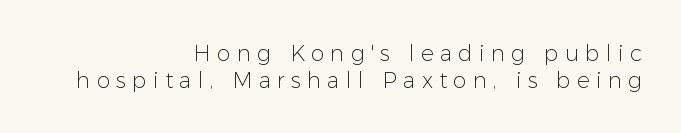
Q: Is the text bold? A: No.
Q: Is the text italic (slanted)? A: No, it is upright.
Q: Is the text underlined? A: No.
Q: How is the paragraph aligned? A: Right-aligned.
Q: Is the spacing between letters normal or unusually wide? A: Unusually wide.
